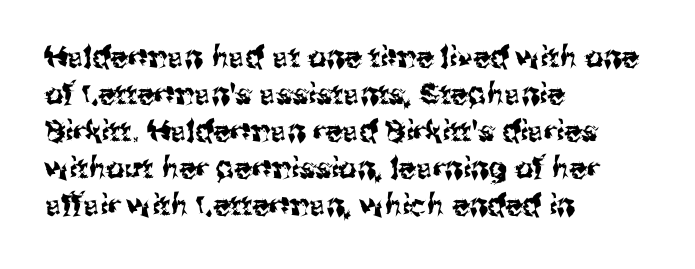
These lines are composed in type without serifs. Leftover space on each line is placed entirely after the last word. Reading down the column, the eye jumps a familiar distance to each next line. You could not count columns in this text — the font is proportionally spaced.
